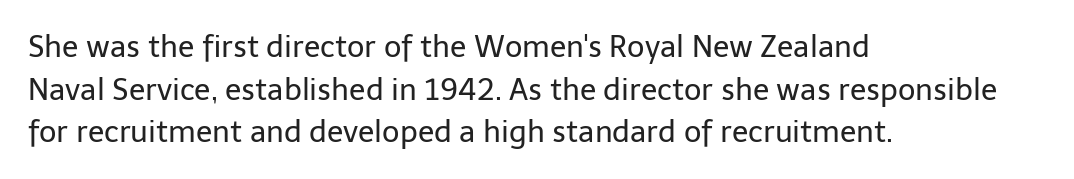
The specimen reads as upright at a glance. Inter-character spacing is left at the font's built-in metrics. The passage shown stacks its lines at a standard gap. The type family on display is of the sans-serif kind.
